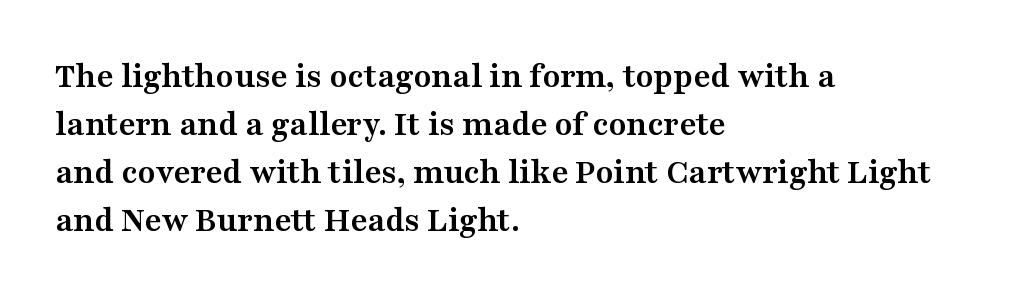
A student would call this left alignment; a typographer would say flush left, rag right. These lines were composed using upright roman letters. The face used here is seriffed, in the tradition of book romans. Here the designer chose a conventional face with non-uniform glyph widths. Characters follow at the spacing the type designer built in.
